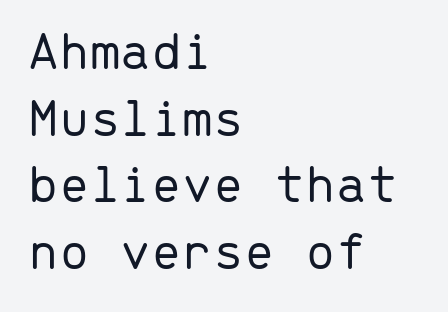
{"serif": "no", "italic": "no", "bold": "no", "weight": "light", "width": "normal", "stroke_contrast": "low", "x_height": "medium", "monospaced": "yes", "underline": "no", "align": "left", "line_spacing_ratio": 1.21, "letter_spacing": "normal", "letter_spacing_em": 0.0, "glyph_px": 55}
